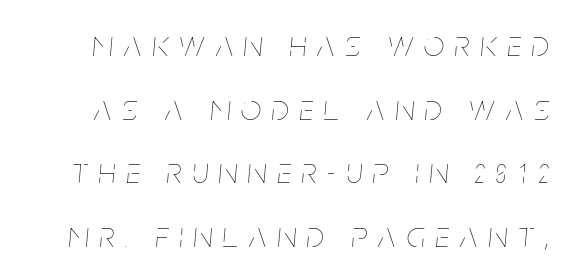
{"italic": "yes", "lean": "right", "slant_degrees": 5, "bold": "no", "weight": "thin", "width": "condensed", "stroke_contrast": "low", "x_height": "large", "monospaced": "no", "underline": "no", "line_spacing_ratio": 1.77, "letter_spacing": "wide", "letter_spacing_em": 0.3, "glyph_px": 36}
